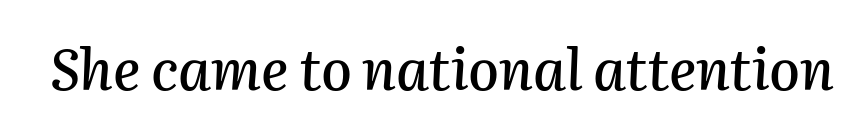
Q: Is the text italic (slanted)? A: Yes, it leans right by about 2 degrees.
Q: Is the text underlined? A: No.
Q: Is the spacing between letters normal or unusually wide? A: Normal.
Q: Width (condensed, normal, or wide)? A: Normal.
Q: Stroke contrast? A: Medium.
Q: x-height? A: Medium.
Q: Monospaced? A: No.
